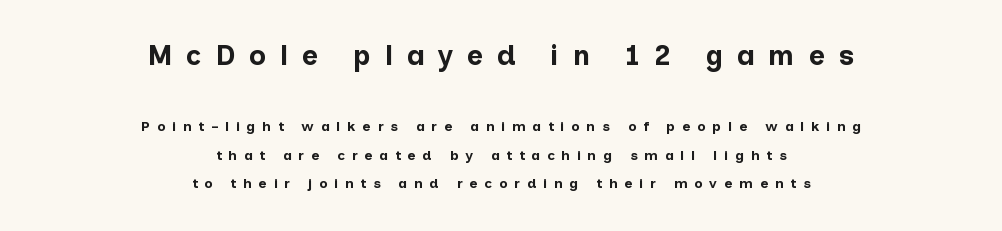
Q: Is the text bold? A: Yes.
Q: Is the text italic (slanted)? A: No, it is upright.
Q: Is the typeface a serif or a sans-serif typeface? A: Sans-serif.
Q: Is the text underlined? A: No.
Q: How is the paragraph aligned? A: Centered.
Q: Is the spacing between letters normal or unusually wide? A: Unusually wide.
Q: Is the spacing between lines tight, normal or loose? A: Loose.
Q: Which block of text is set in a larger size, the first (top) or the second (bottom)? A: The first (top) one.
Q: Width (condensed, normal, or wide)? A: Normal.
Q: Stroke contrast? A: Low.
Q: x-height? A: Medium.
Q: Monospaced? A: No.
